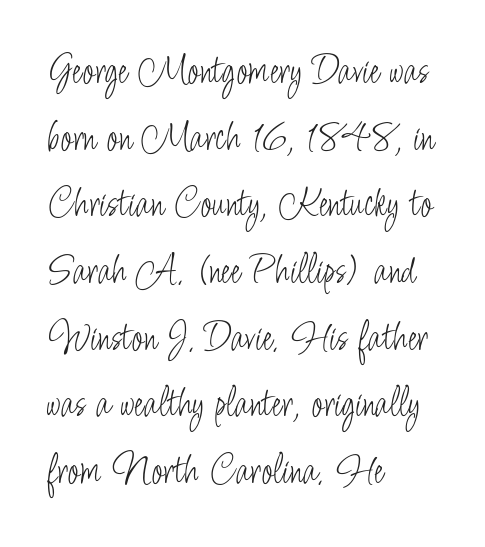
{"serif": "no", "bold": "no", "weight": "light", "width": "condensed", "stroke_contrast": "low", "x_height": "small", "monospaced": "no", "underline": "no", "align": "left", "line_spacing": "normal", "line_spacing_ratio": 1.55, "letter_spacing": "normal", "letter_spacing_em": 0.0, "glyph_px": 43}
